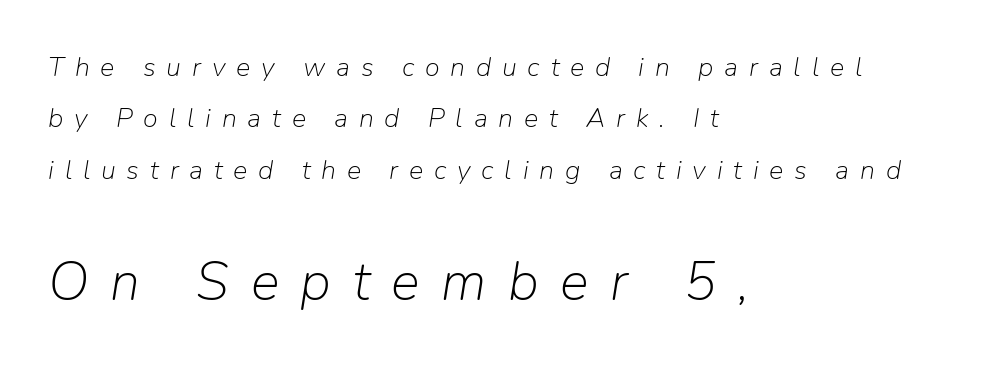
{"italic": "yes", "lean": "right", "slant_degrees": 9, "bold": "no", "weight": "light", "width": "normal", "stroke_contrast": "low", "x_height": "medium", "monospaced": "no", "underline": "no", "align": "left", "line_spacing": "loose", "line_spacing_ratio": 1.9, "letter_spacing": "wide", "letter_spacing_em": 0.4, "larger_block": "second", "size_ratio": 2.0, "glyph_px": 54}
